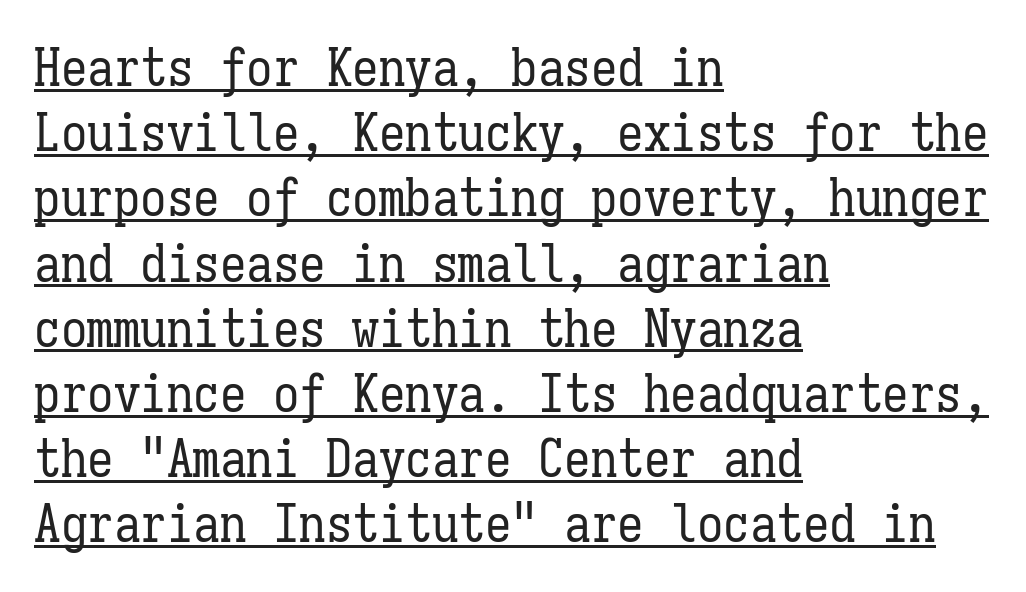
Q: Is the text bold? A: No.
Q: Is the text italic (slanted)? A: No, it is upright.
Q: Is the text underlined? A: Yes.
Q: How is the paragraph aligned? A: Left-aligned.
Q: Is the spacing between letters normal or unusually wide? A: Normal.
Q: Width (condensed, normal, or wide)? A: Condensed.
Q: Stroke contrast? A: Low.
Q: x-height? A: Medium.
Q: Monospaced? A: Yes.
